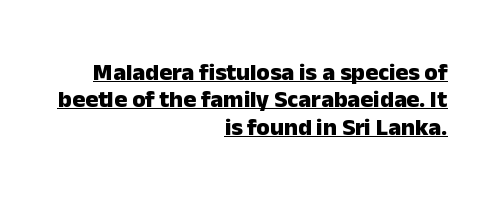
The image shows 24 px bold type, upright; set right-aligned, tight line spacing (1.14x), normal letter spacing, underlined.
